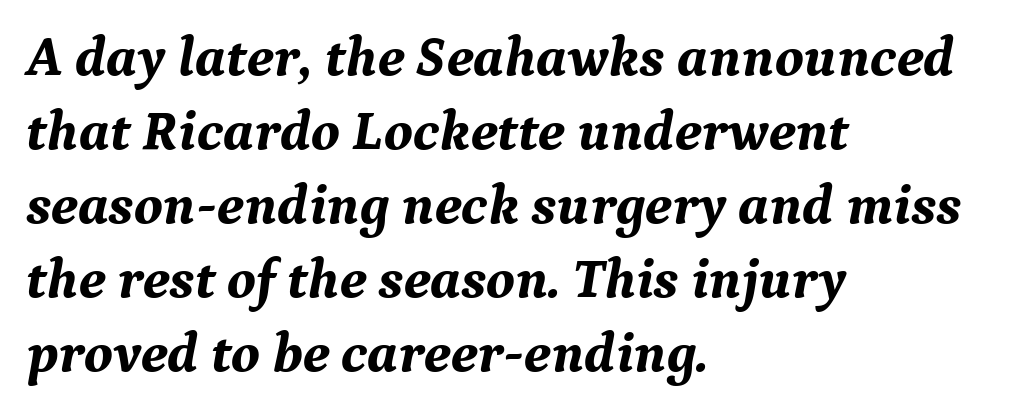
Q: Is the text bold? A: Yes.
Q: Is the text italic (slanted)? A: Yes, it leans right by about 9 degrees.
Q: Is the typeface a serif or a sans-serif typeface? A: Serif.
Q: Is the text underlined? A: No.
Q: How is the paragraph aligned? A: Left-aligned.
Q: Is the spacing between letters normal or unusually wide? A: Normal.
Q: Is the spacing between lines tight, normal or loose? A: Normal.
Q: Width (condensed, normal, or wide)? A: Normal.
Q: Stroke contrast? A: Medium.
Q: x-height? A: Medium.
Q: Monospaced? A: No.
